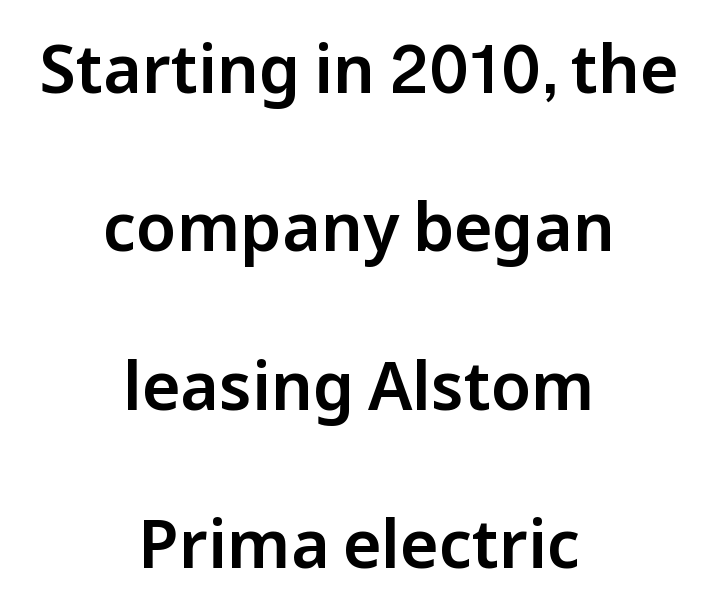
The space beneath each line is pristine and unruled. Unlike italic type, these characters show no tilt at all. These lines stand farther apart than default settings would place them. Is this a fixed-width face? No — the glyphs have proportional, varying widths. This is sans-serif lettering, the kind often seen on screens and signage. Casual observation: everything's sitting right in the middle.
